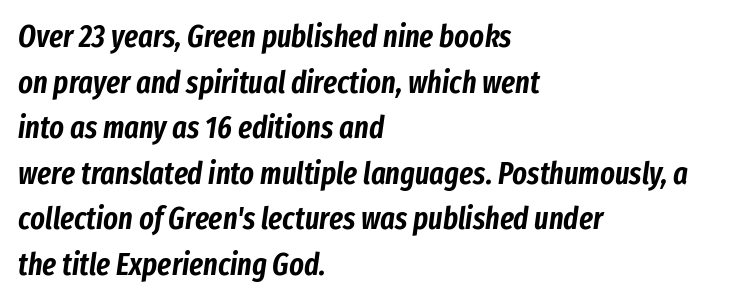
Q: Is the text italic (slanted)? A: Yes, it leans right by about 8 degrees.
Q: Is the text underlined? A: No.
Q: How is the paragraph aligned? A: Left-aligned.
Q: Is the spacing between letters normal or unusually wide? A: Normal.
Q: Is the spacing between lines tight, normal or loose? A: Normal.
Q: Width (condensed, normal, or wide)? A: Condensed.
Q: Stroke contrast? A: Low.
Q: x-height? A: Medium.
Q: Monospaced? A: No.
